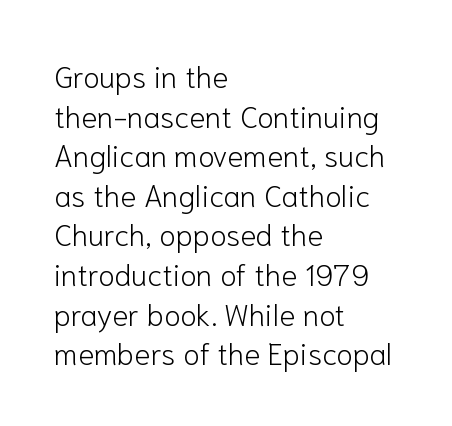
The rendering anchors every line to the left-hand side. The rendering uses natural spacing where letterforms have individual widths. These lines sit exactly where default settings would place them. Type without underlining. Look at the bottom of the vertical strokes: they stop flat, with no serifs. Short note: letters normally spaced.
